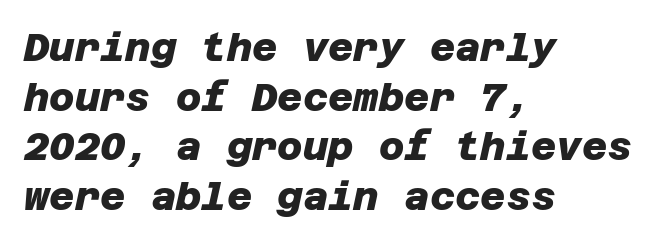
The image shows 39 px heavy sans-serif type; set left-aligned, normal line spacing (1.27x), normal letter spacing, not underlined; low stroke contrast and a large x-height.
